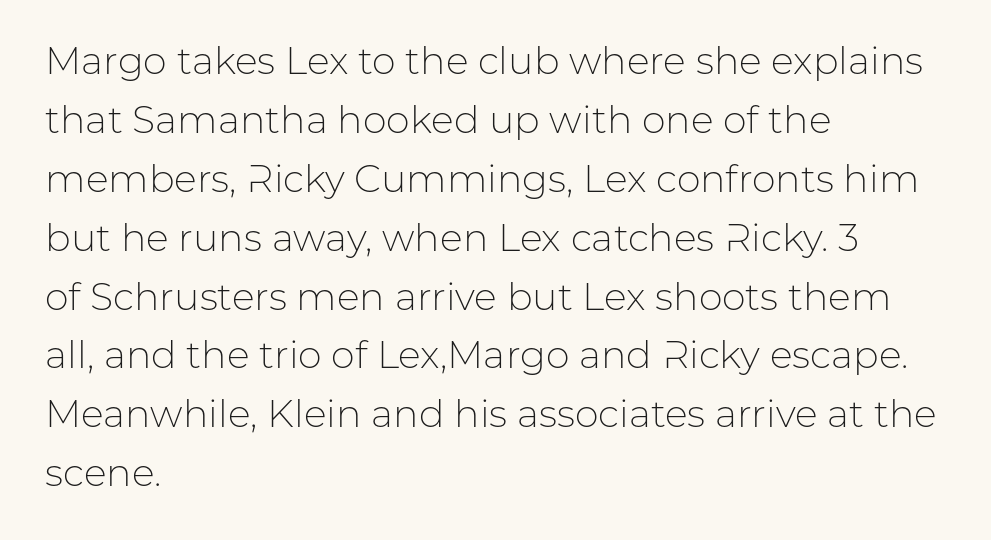
The image shows 38 px light sans-serif type, upright; set left-aligned, normal line spacing (1.55x), normal letter spacing, not underlined; low stroke contrast and a medium x-height.
